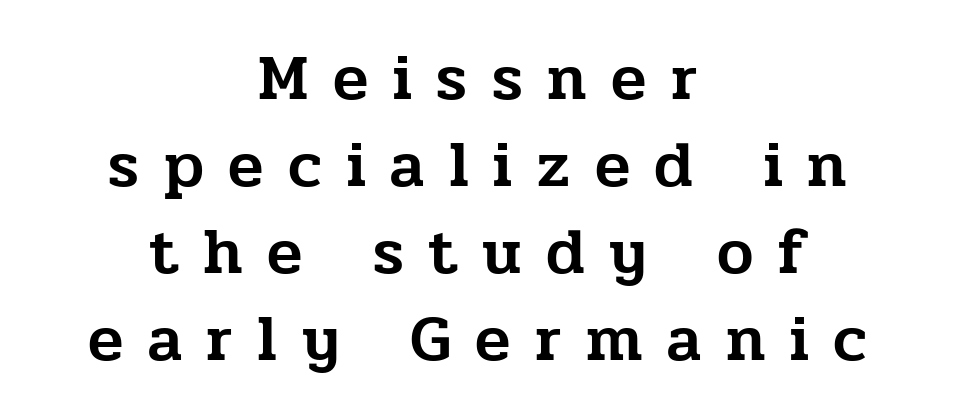
{"serif": "yes", "italic": "no", "width": "normal", "stroke_contrast": "low", "x_height": "medium", "monospaced": "no", "underline": "no", "align": "center", "line_spacing": "normal", "line_spacing_ratio": 1.34, "letter_spacing": "wide", "letter_spacing_em": 0.38, "glyph_px": 65}
